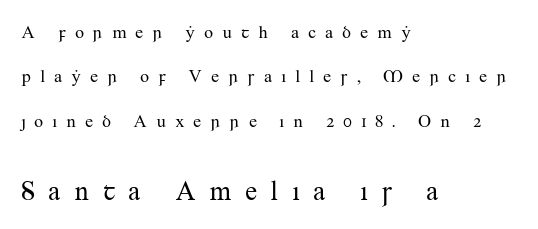
This sample uses an upright cut, with every glyph sitting square on the baseline. Counters stay open thanks to moderate or lighter strokes. Between one letter and the next there's a generous, obvious gap. Beneath every word, the page is bare. Whoever set this made the second block the dominant, larger element.
